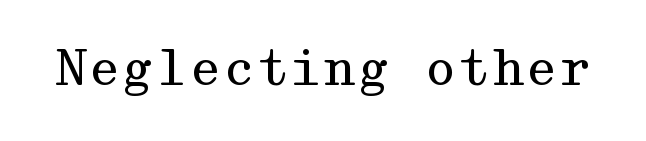
The image shows 48 px regular-weight, wide serif type, upright; set normal letter spacing, not underlined; medium stroke contrast and a medium x-height.
